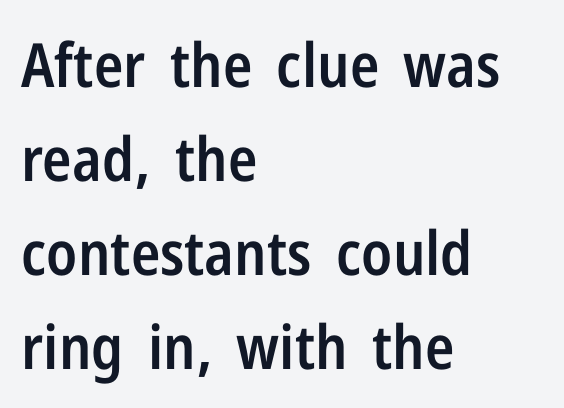
The image shows 61 px semibold, condensed sans-serif type, upright; set left-aligned, normal line spacing (1.54x), normal letter spacing, not underlined; low stroke contrast and a medium x-height.
